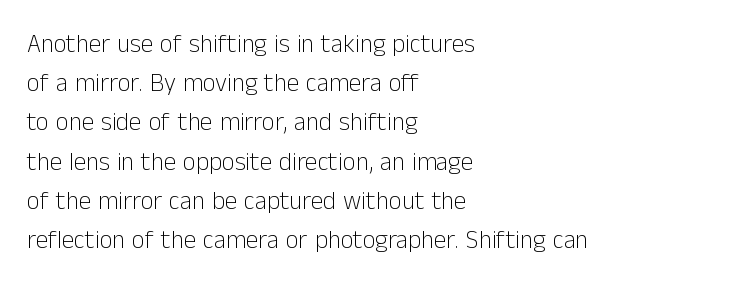
Is this a heavy cut? Hardly; it is regular or lighter. In CSS terms this would be text-align: left. Words appear dense and cohesive because spacing is normal. The gap between lines stays unmarked. Reading down the column, the eye jumps a familiar distance to each next line. This is roman type, the default non-slanted kind.
